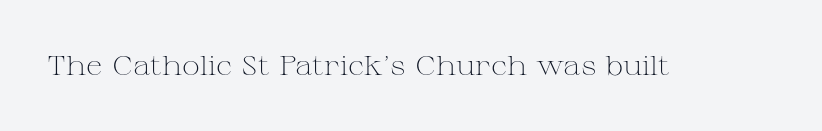
Q: Is the text bold? A: No.
Q: Is the text italic (slanted)? A: No, it is upright.
Q: Is the text underlined? A: No.
Q: Is the spacing between letters normal or unusually wide? A: Normal.
